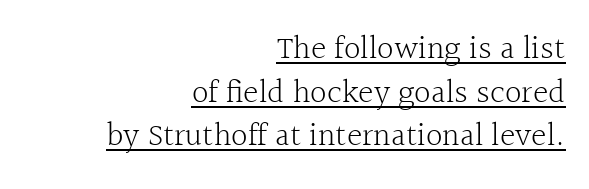
{"serif": "yes", "italic": "no", "bold": "no", "weight": "light", "width": "normal", "x_height": "medium", "monospaced": "no", "underline": "yes", "align": "right", "line_spacing": "normal", "line_spacing_ratio": 1.32, "letter_spacing": "normal", "letter_spacing_em": 0.0, "glyph_px": 33}
